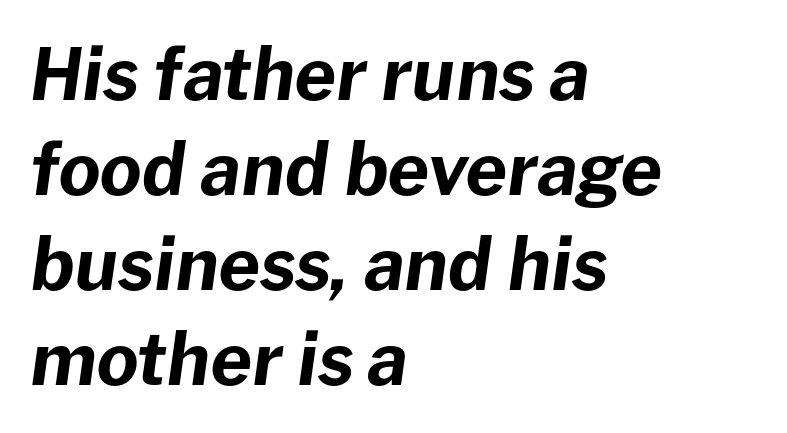
This sample is left-justified, so line endings fall wherever the words run out. A normal amount of white space separates one row of letters from the next. Rendered with sloped, italic letterforms. Underline: absent. A typesetter would call this proportional, since set widths differ per character. Bold? Absolutely — the strokes are thick and heavy.
